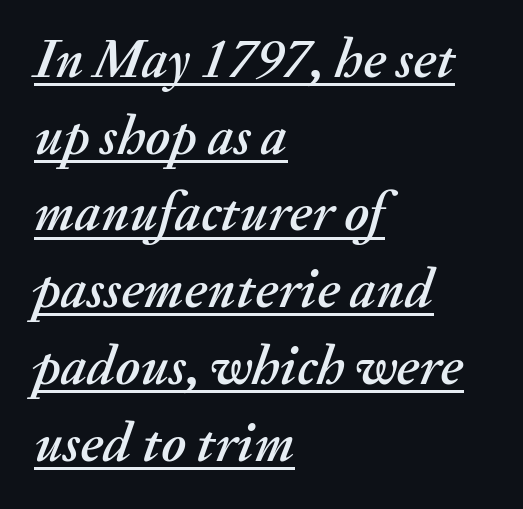
These lines stack with their left ends in a neat column. Nobody touched the tracking dial on this one. The rows are spaced the way most documents space them. Looks like regular typesetting: each glyph gets only the width it needs. The axis of the letterforms is tilted away from vertical.
